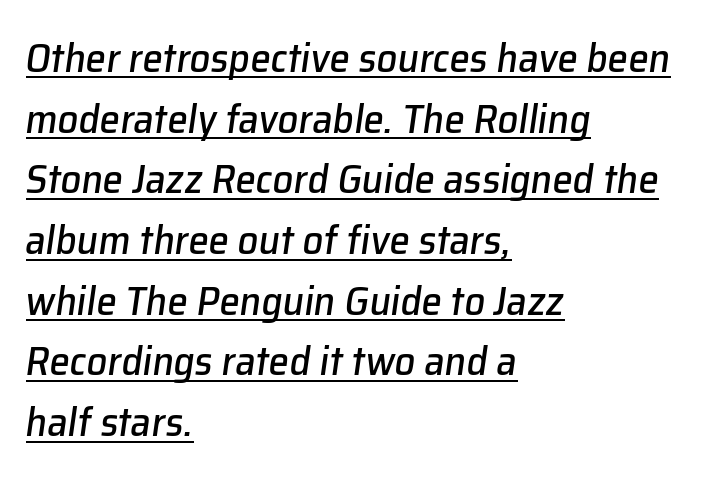
Short and long lines alike share a common starting point at left. In terms of letterspacing, this is plain default setting. The whole block is typeset with a tilt. Leading matches the norm, producing a regular column.
